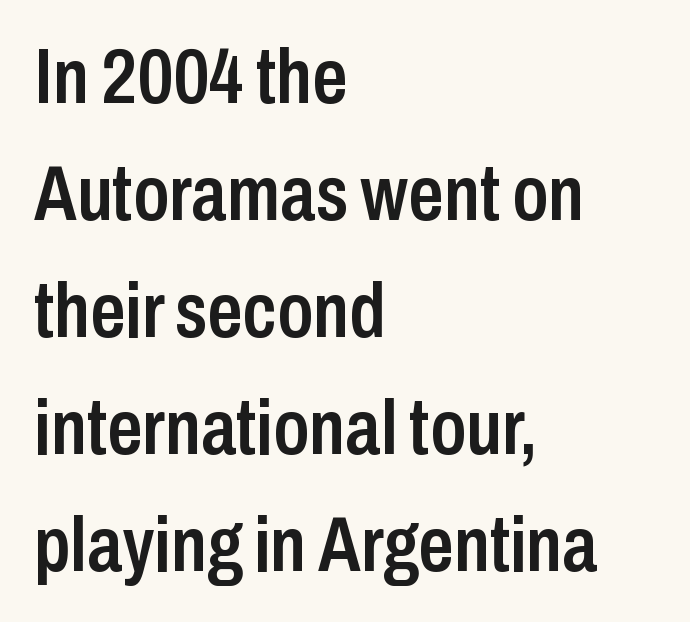
This rendering uses left alignment, leaving the right contour irregular. Does extra space separate the letters? No, they use regular spacing. Slightly chunky letters — semibold, I'd say, not full bold. Interline gaps are of average width in this sample. A typesetter would label this face a sans.
